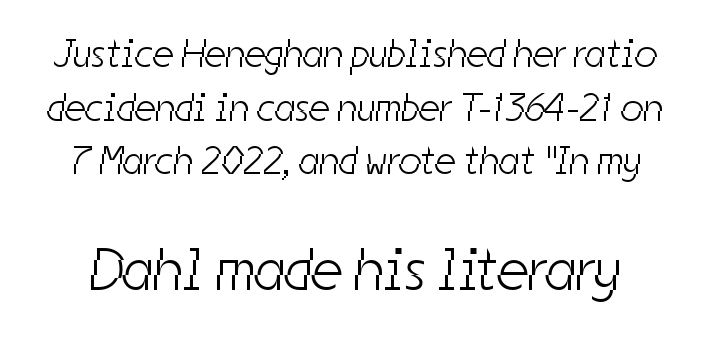
{"serif": "no", "bold": "no", "weight": "light", "width": "condensed", "stroke_contrast": "low", "x_height": "medium", "monospaced": "no", "underline": "no", "line_spacing": "normal", "line_spacing_ratio": 1.34, "letter_spacing": "normal", "letter_spacing_em": 0.0, "larger_block": "second", "size_ratio": 1.5, "glyph_px": 60}
